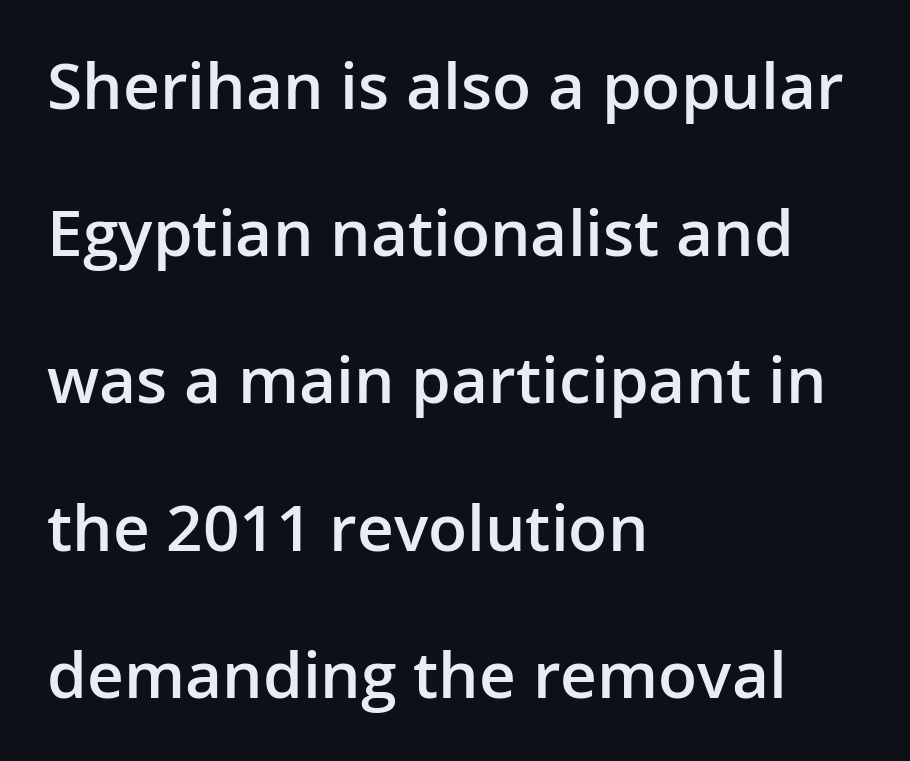
{"serif": "no", "italic": "no", "bold": "semi", "weight": "semibold", "width": "normal", "stroke_contrast": "low", "x_height": "medium", "monospaced": "no", "underline": "no", "align": "left", "line_spacing": "loose", "line_spacing_ratio": 2.3, "letter_spacing": "normal", "letter_spacing_em": 0.0, "glyph_px": 64}
